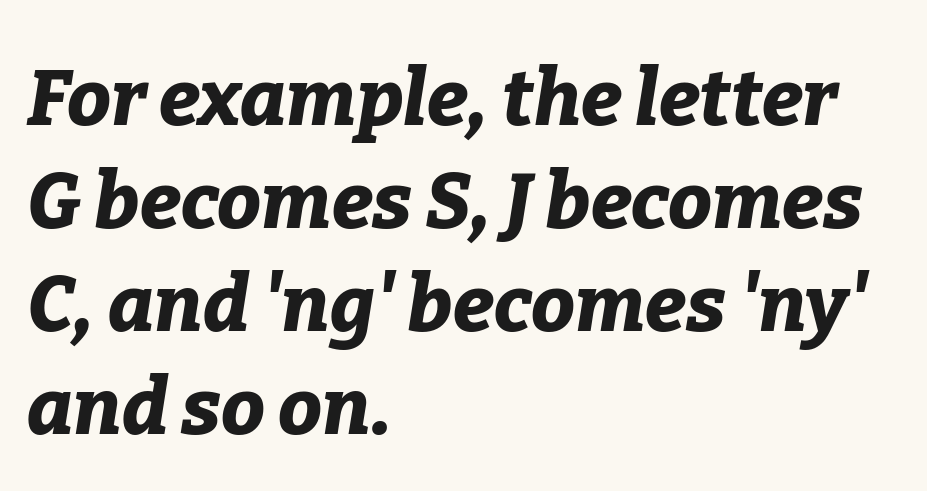
The image shows 78 px bold type, italic (leaning right); set left-aligned, normal line spacing (1.32x), normal letter spacing, not underlined; low stroke contrast and a medium x-height.
